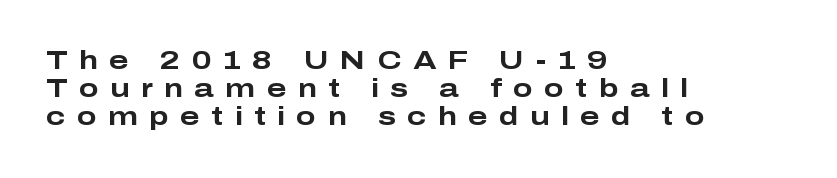
Q: Is the text bold? A: Yes.
Q: Is the text italic (slanted)? A: No, it is upright.
Q: Is the text underlined? A: No.
Q: How is the paragraph aligned? A: Left-aligned.
Q: Is the spacing between letters normal or unusually wide? A: Unusually wide.
Q: Is the spacing between lines tight, normal or loose? A: Tight.
